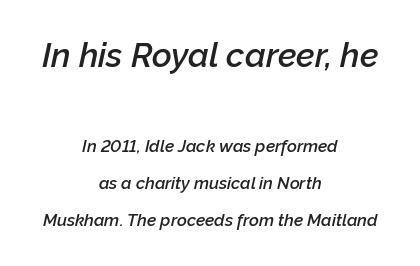
{"italic": "yes", "lean": "right", "slant_degrees": 12, "bold": "semi", "weight": "semibold", "width": "normal", "stroke_contrast": "low", "x_height": "medium", "monospaced": "no", "underline": "no", "align": "center", "line_spacing": "loose", "line_spacing_ratio": 2.18, "letter_spacing": "normal", "letter_spacing_em": 0.0, "larger_block": "first", "size_ratio": 2.0, "glyph_px": 34}
